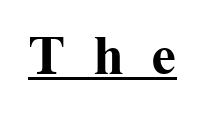
The image shows 56 px bold serif type, upright; set unusually wide letter spacing (+0.49 em), underlined; medium stroke contrast and a medium x-height.
